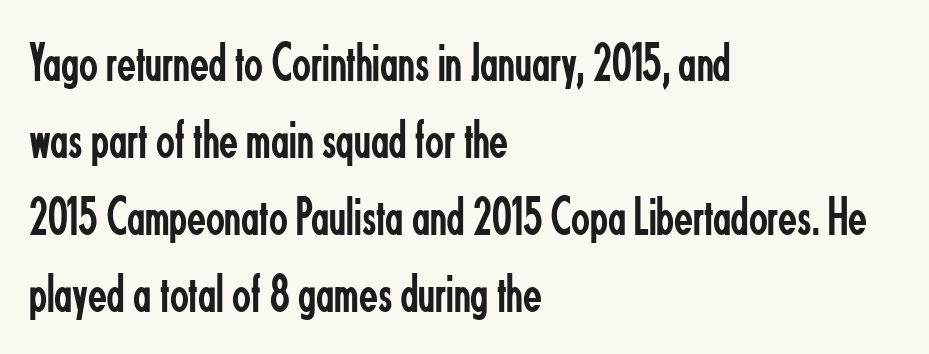
{"serif": "no", "italic": "no", "bold": "no", "weight": "regular", "width": "condensed", "stroke_contrast": "low", "x_height": "small", "monospaced": "no", "underline": "no", "align": "left", "line_spacing": "normal", "line_spacing_ratio": 1.4, "letter_spacing": "normal", "letter_spacing_em": 0.0, "glyph_px": 55}
